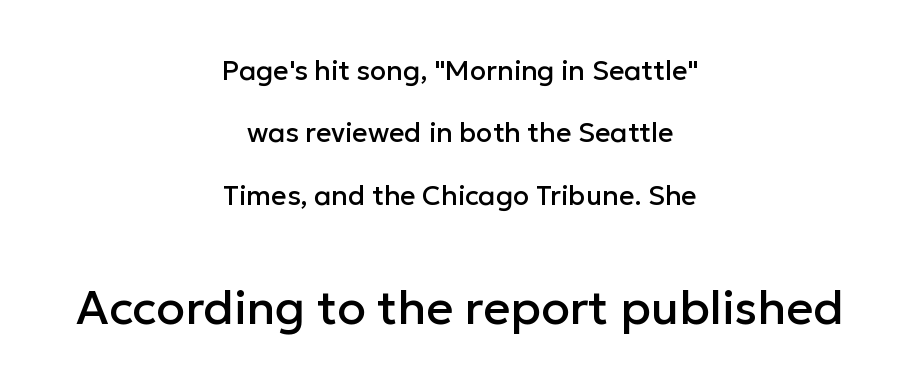
Q: Is the text italic (slanted)? A: No, it is upright.
Q: Is the typeface a serif or a sans-serif typeface? A: Sans-serif.
Q: Is the text underlined? A: No.
Q: How is the paragraph aligned? A: Centered.
Q: Is the spacing between letters normal or unusually wide? A: Normal.
Q: Is the spacing between lines tight, normal or loose? A: Loose.
Q: Which block of text is set in a larger size, the first (top) or the second (bottom)? A: The second (bottom) one.
Q: Width (condensed, normal, or wide)? A: Normal.
Q: Stroke contrast? A: Low.
Q: x-height? A: Medium.
Q: Monospaced? A: No.
